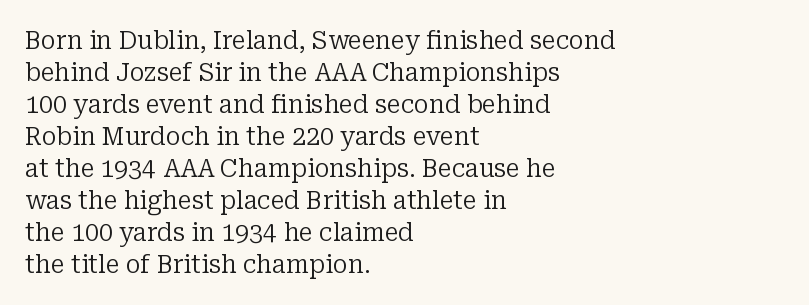
The image shows 25 px text type, upright; set left-aligned, normal line spacing (1.28x), normal letter spacing, not underlined.
